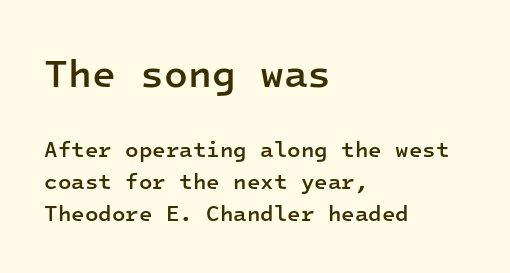
The image shows 39 px semibold sans-serif type, upright, monospaced; set left-aligned, normal line spacing (1.47x), normal letter spacing, not underlined; the first (top) block is 1.77x larger; low stroke contrast and a medium x-height.
